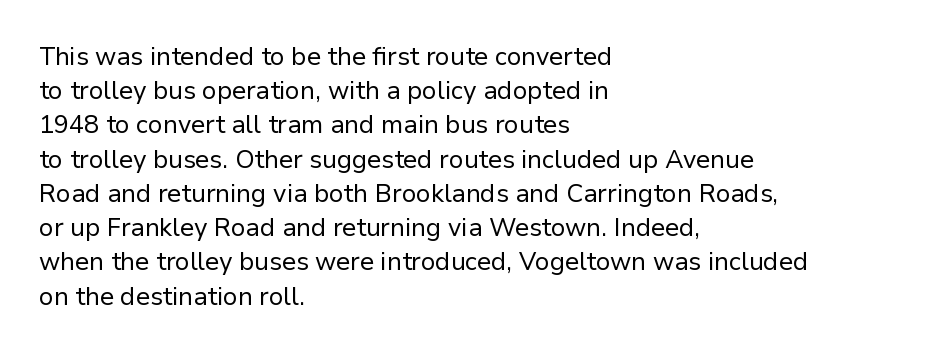
Q: Is the text bold? A: No.
Q: Is the text italic (slanted)? A: No, it is upright.
Q: Is the text underlined? A: No.
Q: How is the paragraph aligned? A: Left-aligned.
Q: Is the spacing between letters normal or unusually wide? A: Normal.
Q: Is the spacing between lines tight, normal or loose? A: Normal.
